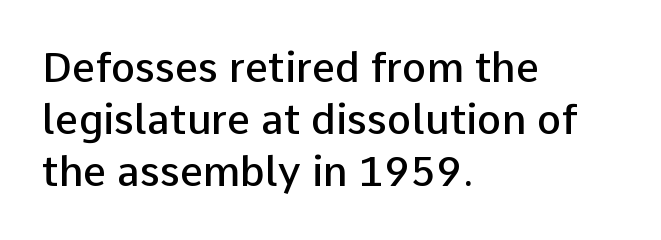
Q: Is the text bold? A: Semi-bold.
Q: Is the text italic (slanted)? A: No, it is upright.
Q: Is the typeface a serif or a sans-serif typeface? A: Sans-serif.
Q: Is the text underlined? A: No.
Q: How is the paragraph aligned? A: Left-aligned.
Q: Is the spacing between letters normal or unusually wide? A: Normal.
Q: Is the spacing between lines tight, normal or loose? A: Normal.
Q: Width (condensed, normal, or wide)? A: Normal.
Q: Stroke contrast? A: Low.
Q: x-height? A: Medium.
Q: Monospaced? A: No.
